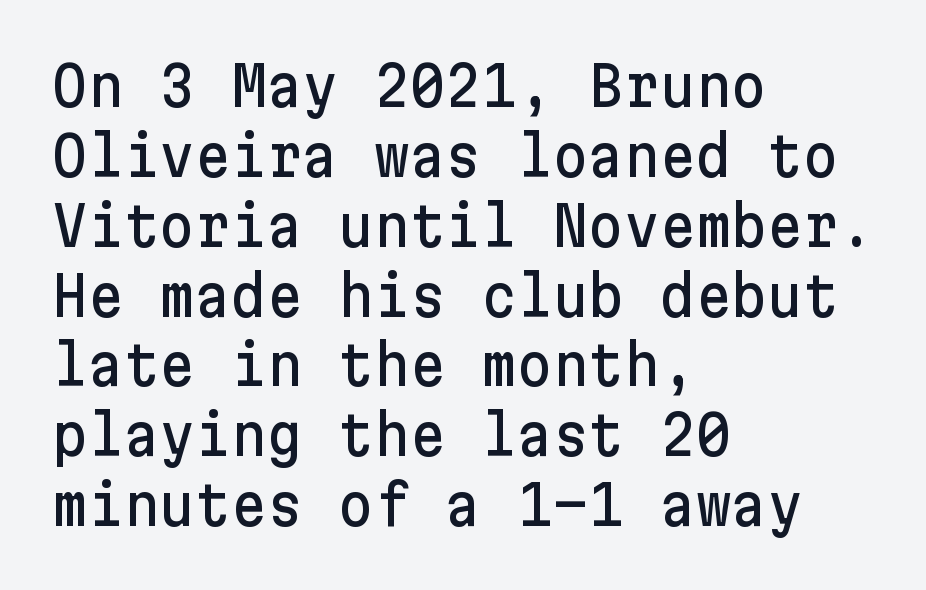
Q: Is the text italic (slanted)? A: No, it is upright.
Q: Is the typeface a serif or a sans-serif typeface? A: Sans-serif.
Q: Is the text underlined? A: No.
Q: How is the paragraph aligned? A: Left-aligned.
Q: Is the spacing between letters normal or unusually wide? A: Normal.
Q: Is the spacing between lines tight, normal or loose? A: Normal.
Q: Width (condensed, normal, or wide)? A: Normal.
Q: Stroke contrast? A: Low.
Q: x-height? A: Medium.
